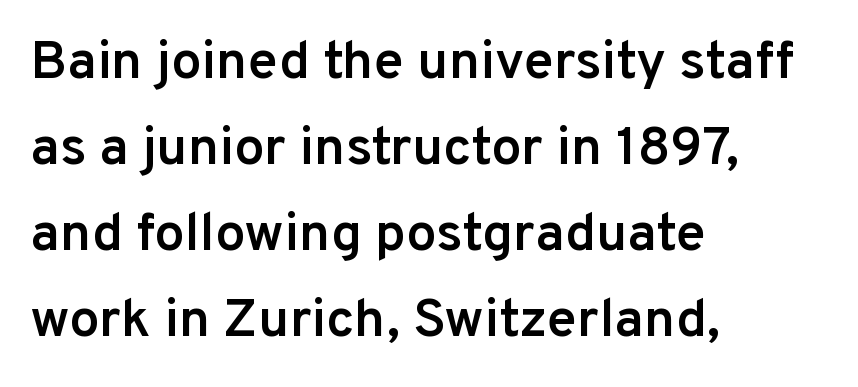
The image shows 54 px semibold sans-serif type, upright; set left-aligned, normal line spacing (1.59x), normal letter spacing, not underlined; low stroke contrast and a medium x-height.
